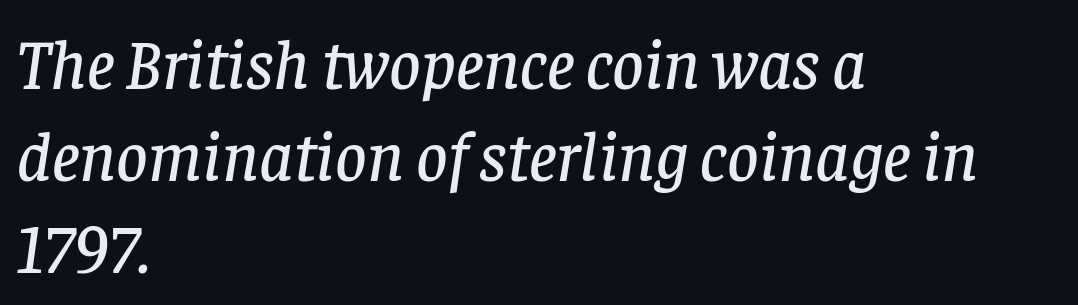
Q: Is the text italic (slanted)? A: Yes, it leans right by about 8 degrees.
Q: Is the typeface a serif or a sans-serif typeface? A: Serif.
Q: Is the text underlined? A: No.
Q: How is the paragraph aligned? A: Left-aligned.
Q: Is the spacing between letters normal or unusually wide? A: Normal.
Q: Is the spacing between lines tight, normal or loose? A: Normal.
Q: Width (condensed, normal, or wide)? A: Normal.
Q: Stroke contrast? A: Low.
Q: x-height? A: Large.
Q: Monospaced? A: No.
